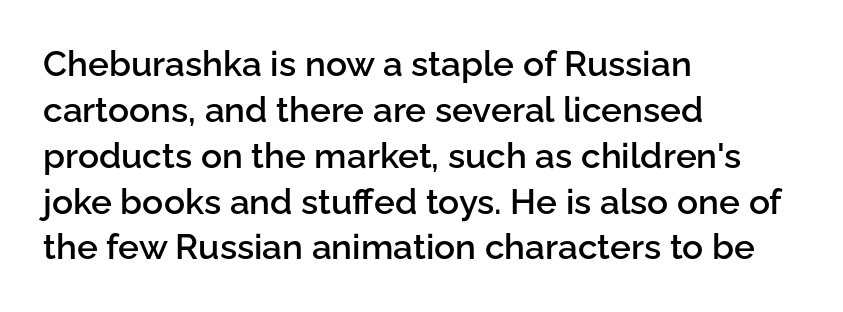
Q: Is the text bold? A: Semi-bold.
Q: Is the text italic (slanted)? A: No, it is upright.
Q: Is the typeface a serif or a sans-serif typeface? A: Sans-serif.
Q: Is the text underlined? A: No.
Q: How is the paragraph aligned? A: Left-aligned.
Q: Is the spacing between letters normal or unusually wide? A: Normal.
Q: Is the spacing between lines tight, normal or loose? A: Normal.
Q: Width (condensed, normal, or wide)? A: Normal.
Q: Stroke contrast? A: Low.
Q: x-height? A: Medium.
Q: Monospaced? A: No.
